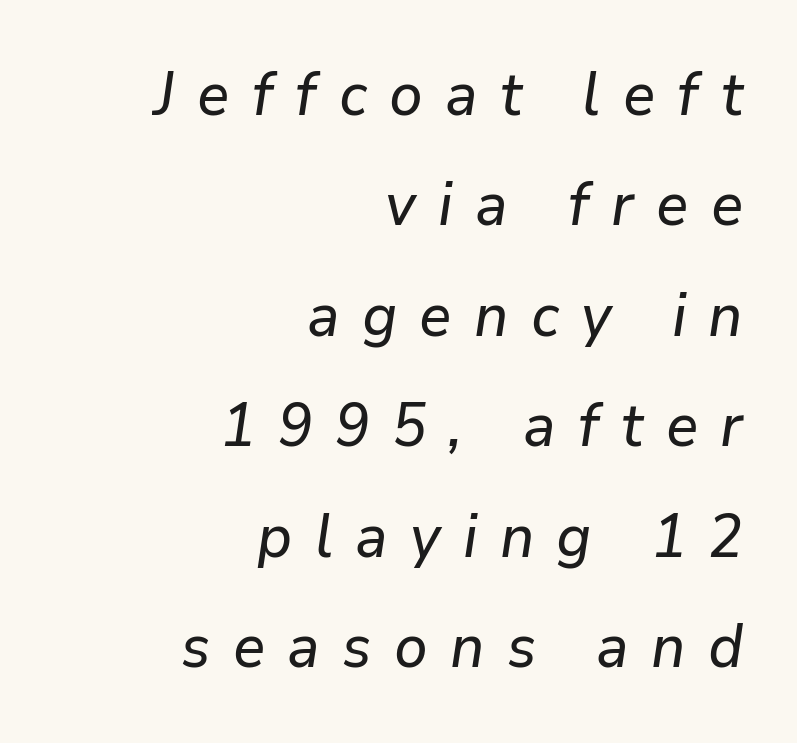
{"italic": "yes", "lean": "right", "slant_degrees": 9, "width": "normal", "stroke_contrast": "low", "x_height": "medium", "monospaced": "no", "underline": "no", "align": "right", "line_spacing_ratio": 1.84, "letter_spacing": "wide", "letter_spacing_em": 0.37, "glyph_px": 60}
